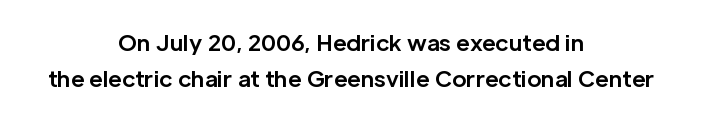
Q: Is the text bold? A: Yes.
Q: Is the text italic (slanted)? A: No, it is upright.
Q: Is the text underlined? A: No.
Q: How is the paragraph aligned? A: Centered.
Q: Is the spacing between letters normal or unusually wide? A: Normal.
Q: Is the spacing between lines tight, normal or loose? A: Normal.
